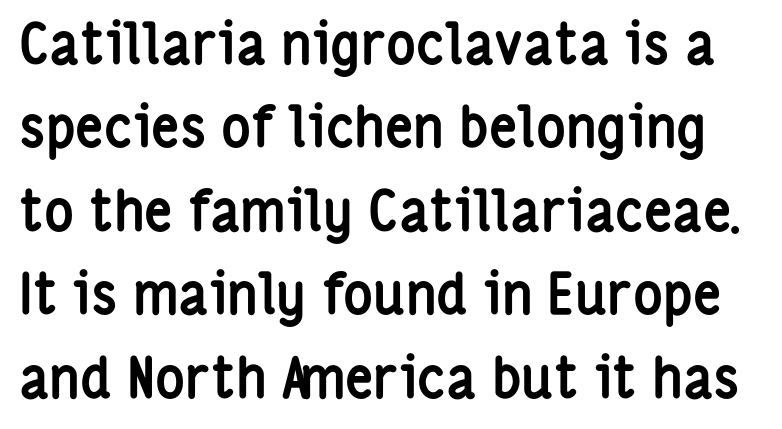
{"serif": "no", "italic": "no", "bold": "yes", "weight": "semibold", "width": "condensed", "stroke_contrast": "low", "x_height": "medium", "monospaced": "no", "underline": "no", "line_spacing": "normal", "line_spacing_ratio": 1.49, "letter_spacing": "normal", "letter_spacing_em": 0.0, "glyph_px": 56}
